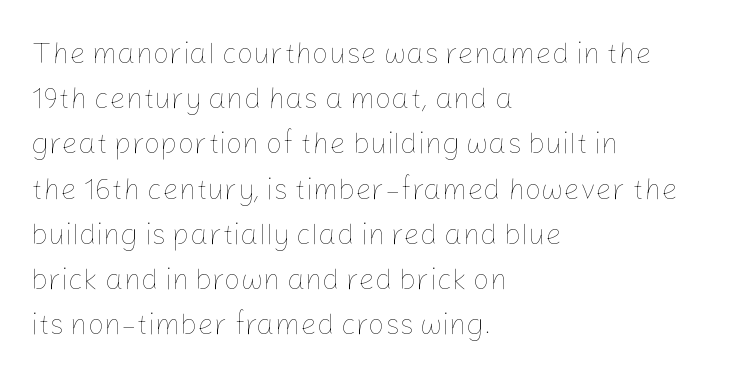
The image shows 29 px thin type, upright; set left-aligned, normal line spacing (1.56x), normal letter spacing, not underlined; low stroke contrast and a medium x-height.
